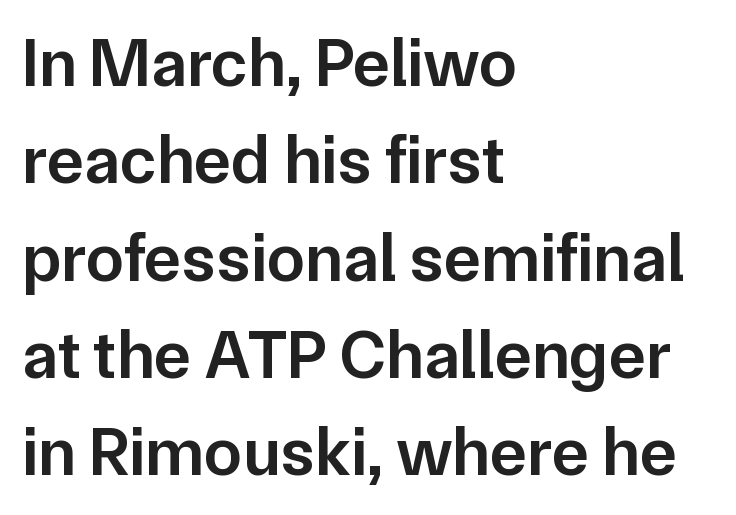
How would I describe the line gaps? Plain and ordinary. Reading down the block, your eye returns to a fixed left position each line. Examine the stroke ends and you'll find no serifs. Ordinary non-slanted type is in use. This sample has the flowing, uneven cadence of proportional lettering. Is the letter spacing exaggerated? No — it looks like the ordinary default.
